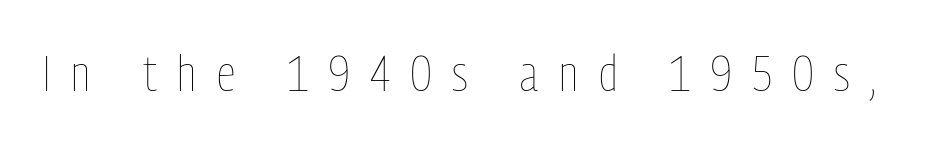
{"italic": "no", "bold": "no", "weight": "thin", "width": "condensed", "stroke_contrast": "low", "x_height": "medium", "monospaced": "no", "underline": "no", "letter_spacing": "wide", "letter_spacing_em": 0.43, "glyph_px": 49}
